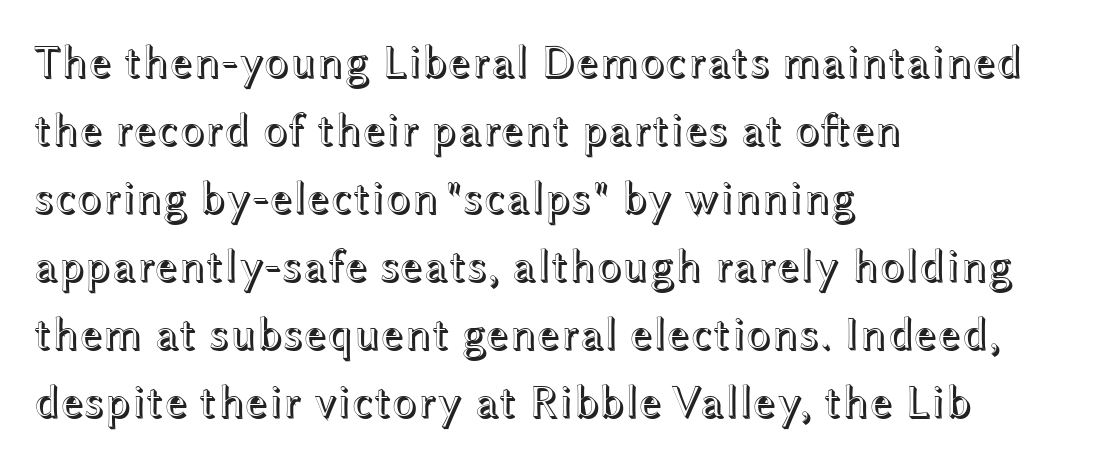
Nobody touched the tracking dial on this one. Short and long lines alike share a common starting point at left. Upright lettering throughout. The face used here is proportionally spaced, like ordinary book or web type. Beneath every word, the page is bare. The space between consecutive lines is moderate.
